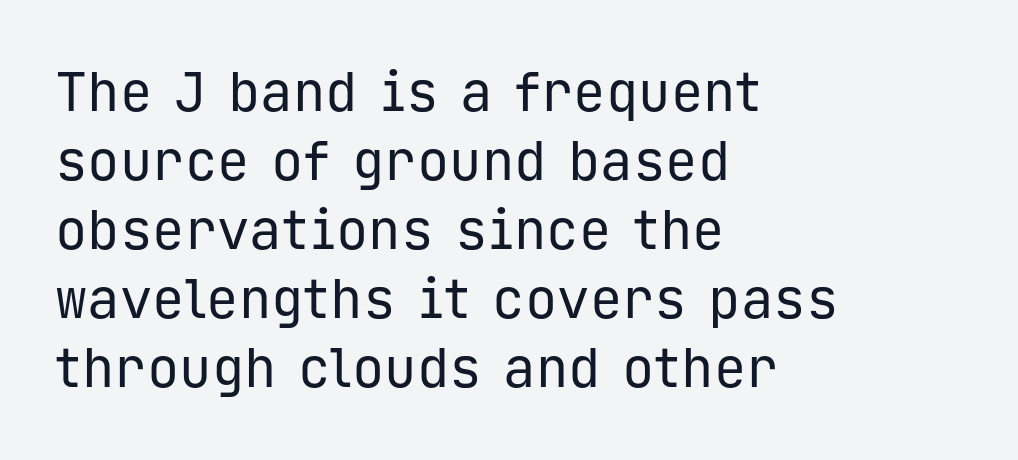
{"serif": "no", "italic": "no", "bold": "no", "weight": "regular", "width": "normal", "stroke_contrast": "low", "x_height": "medium", "monospaced": "yes", "underline": "no", "align": "left", "line_spacing": "normal", "line_spacing_ratio": 1.28, "letter_spacing": "normal", "letter_spacing_em": 0.0, "glyph_px": 54}
